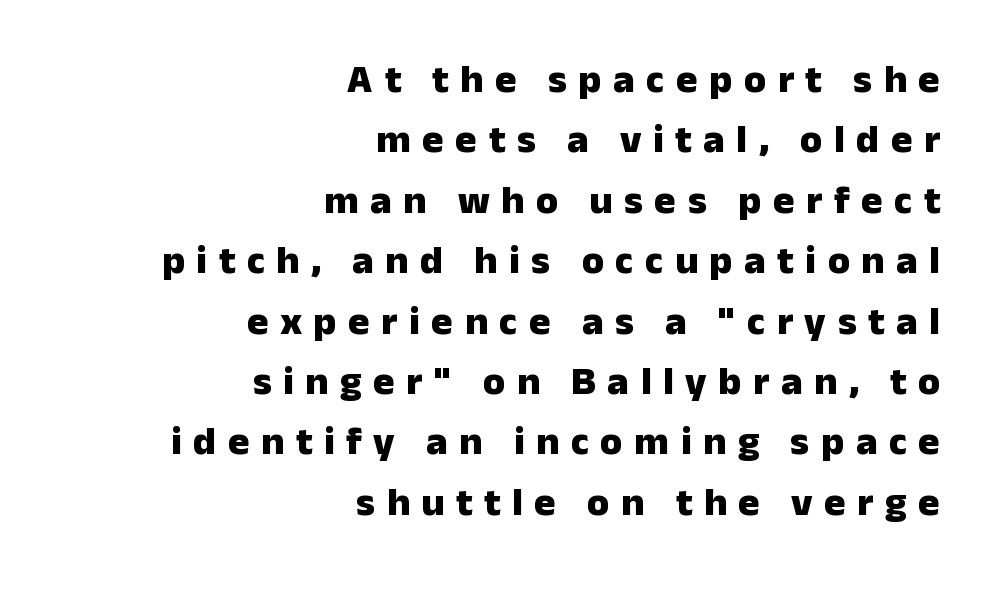
Q: Is the text bold? A: Yes.
Q: Is the text italic (slanted)? A: No, it is upright.
Q: Is the typeface a serif or a sans-serif typeface? A: Sans-serif.
Q: Is the text underlined? A: No.
Q: How is the paragraph aligned? A: Right-aligned.
Q: Is the spacing between letters normal or unusually wide? A: Unusually wide.
Q: Is the spacing between lines tight, normal or loose? A: Normal.
Q: Width (condensed, normal, or wide)? A: Normal.
Q: Stroke contrast? A: Low.
Q: x-height? A: Medium.
Q: Monospaced? A: No.
